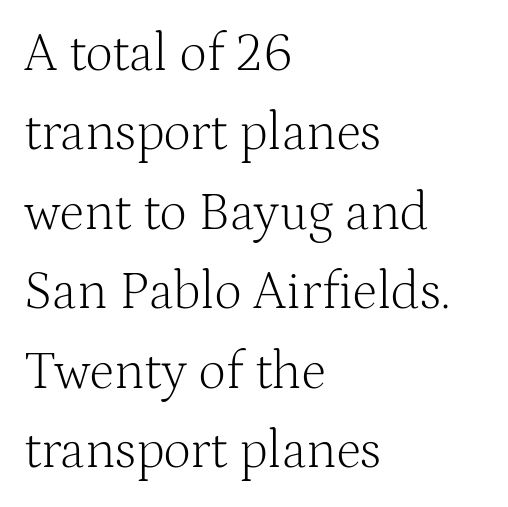
The image shows 53 px light serif type, upright; set left-aligned, normal line spacing (1.5x), normal letter spacing, not underlined; medium stroke contrast and a medium x-height.
